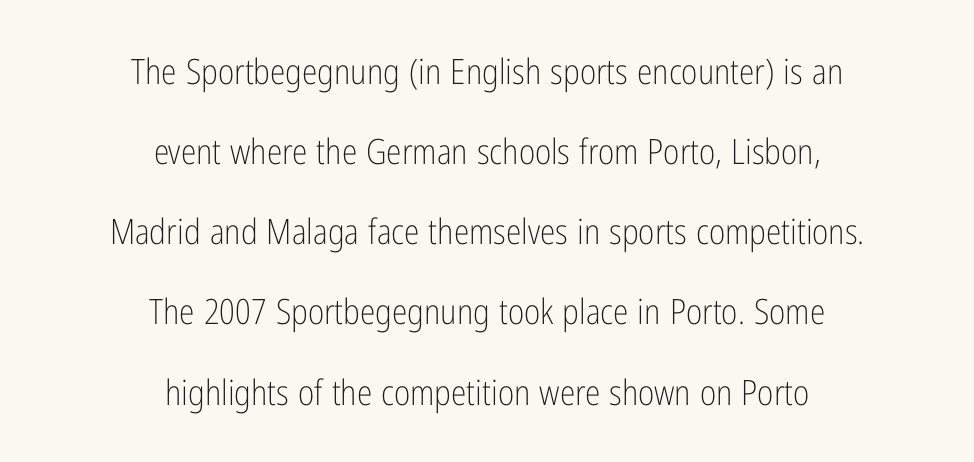
{"serif": "no", "italic": "no", "bold": "no", "weight": "light", "width": "condensed", "stroke_contrast": "low", "x_height": "medium", "monospaced": "no", "underline": "no", "align": "center", "line_spacing": "loose", "line_spacing_ratio": 2.29, "letter_spacing": "normal", "letter_spacing_em": 0.0, "glyph_px": 35}
